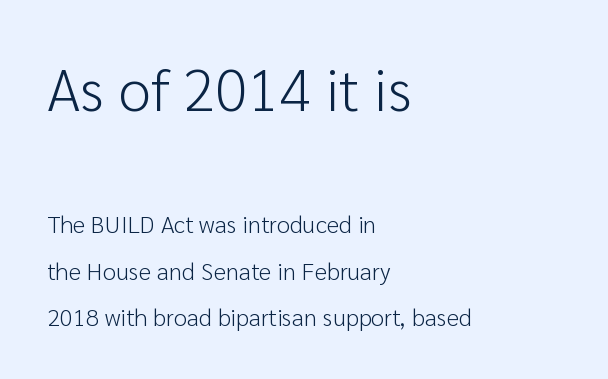
Q: Is the text bold? A: No.
Q: Is the text italic (slanted)? A: No, it is upright.
Q: Is the typeface a serif or a sans-serif typeface? A: Sans-serif.
Q: Is the text underlined? A: No.
Q: How is the paragraph aligned? A: Left-aligned.
Q: Is the spacing between letters normal or unusually wide? A: Normal.
Q: Is the spacing between lines tight, normal or loose? A: Loose.
Q: Which block of text is set in a larger size, the first (top) or the second (bottom)? A: The first (top) one.
Q: Width (condensed, normal, or wide)? A: Normal.
Q: Stroke contrast? A: Low.
Q: x-height? A: Medium.
Q: Monospaced? A: No.
